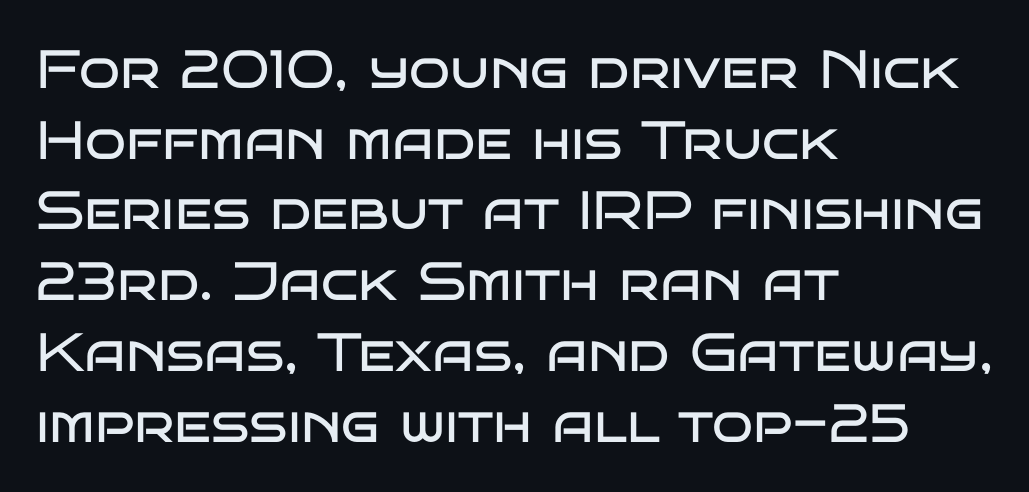
{"serif": "no", "italic": "no", "bold": "no", "weight": "regular", "width": "wide", "stroke_contrast": "low", "x_height": "large", "monospaced": "no", "underline": "no", "align": "left", "line_spacing": "normal", "line_spacing_ratio": 1.31, "letter_spacing": "normal", "letter_spacing_em": 0.0, "glyph_px": 54}
